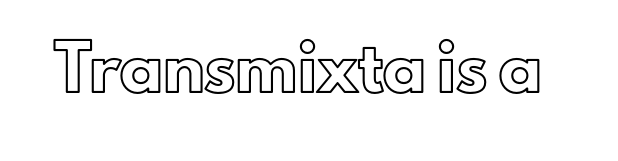
The letters stand upright; this is a roman face. The gaps between neighbouring characters are ordinary and unremarkable. Looks like regular typesetting: each glyph gets only the width it needs. Plain, unruled lines of type.
